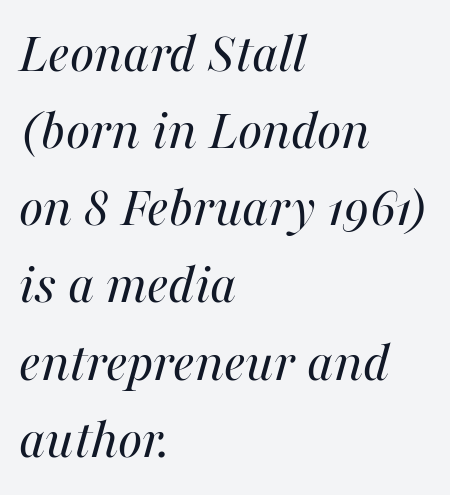
{"italic": "yes", "lean": "right", "slant_degrees": 16, "bold": "no", "weight": "regular", "width": "normal", "stroke_contrast": "medium", "x_height": "medium", "monospaced": "no", "underline": "no", "align": "left", "line_spacing": "normal", "line_spacing_ratio": 1.33, "letter_spacing": "normal", "letter_spacing_em": 0.0, "glyph_px": 58}
